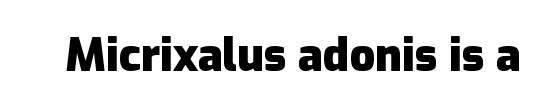
Q: Is the text bold? A: Yes.
Q: Is the text italic (slanted)? A: No, it is upright.
Q: Is the typeface a serif or a sans-serif typeface? A: Sans-serif.
Q: Is the text underlined? A: No.
Q: Is the spacing between letters normal or unusually wide? A: Normal.
Q: Width (condensed, normal, or wide)? A: Normal.
Q: Stroke contrast? A: Low.
Q: x-height? A: Medium.
Q: Monospaced? A: No.
